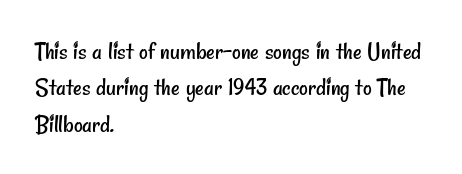
The image shows 27 px text type; set left-aligned, normal line spacing (1.35x), normal letter spacing, not underlined.
